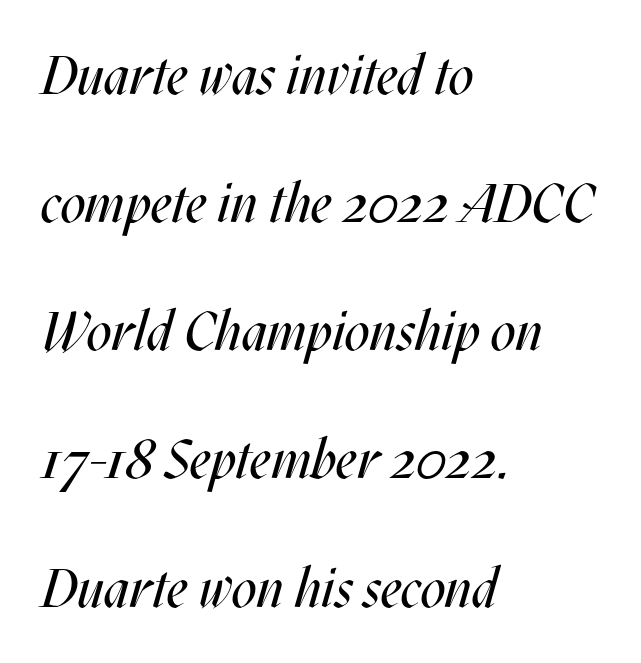
The image shows 55 px regular-weight, condensed type, italic (leaning right); set left-aligned, loose line spacing (2.33x), normal letter spacing, not underlined; medium stroke contrast and a large x-height.
